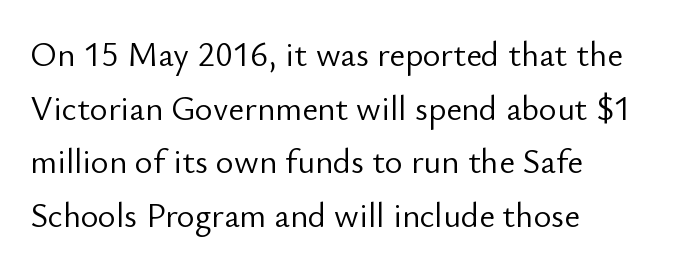
Leading: standard. No feet cap the strokes, marking this as sans-serif type. This reads as an unemphasized weight, regular at the heaviest. The rag falls on the right side of this text block. Varying glyph widths throughout — classic text-font behaviour.
